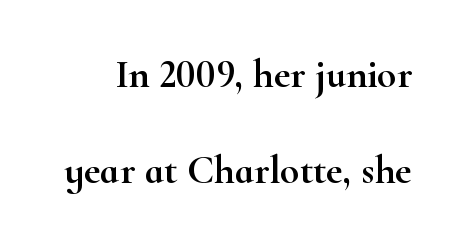
The image shows 40 px wide serif type, upright; set loose line spacing (2.41x), normal letter spacing, not underlined; high stroke contrast and a small x-height.
